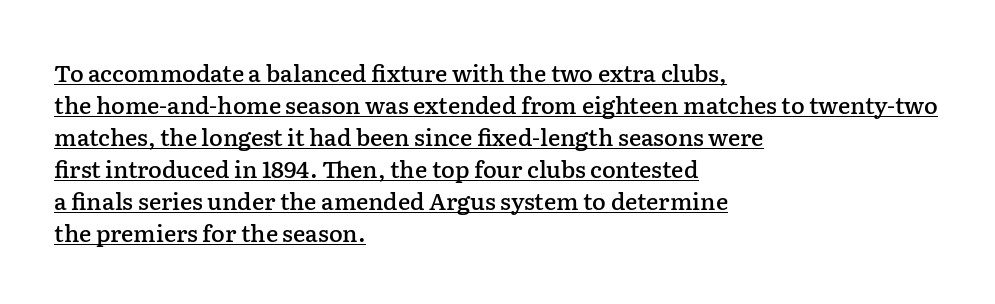
{"italic": "no", "bold": "semi", "underline": "yes", "align": "left", "line_spacing": "normal", "line_spacing_ratio": 1.39, "letter_spacing": "normal", "letter_spacing_em": 0.0, "glyph_px": 23}
